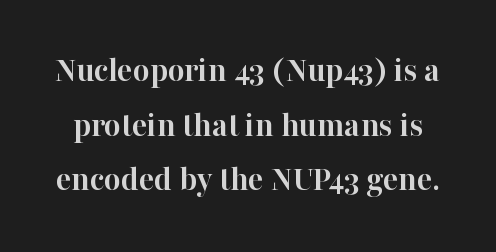
The image shows 36 px semibold serif type, upright; set normal line spacing (1.52x), normal letter spacing, not underlined; high stroke contrast and a medium x-height.
